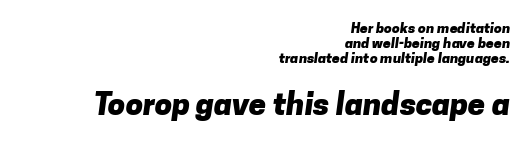
The image shows 31 px heavy sans-serif type; set right-aligned, tight line spacing (1.06x), normal letter spacing, not underlined; the second (bottom) block is 2.21x larger; low stroke contrast and a medium x-height.
